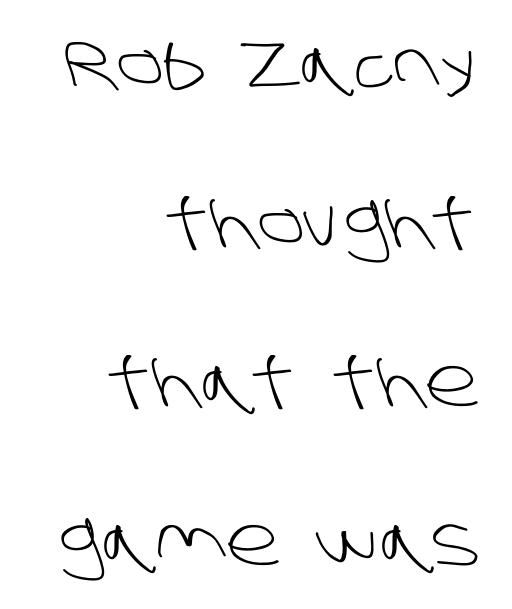
{"serif": "no", "bold": "no", "weight": "light", "width": "normal", "stroke_contrast": "low", "x_height": "large", "monospaced": "no", "underline": "no", "align": "right", "line_spacing": "loose", "line_spacing_ratio": 2.34, "letter_spacing": "normal", "letter_spacing_em": 0.0, "glyph_px": 68}
